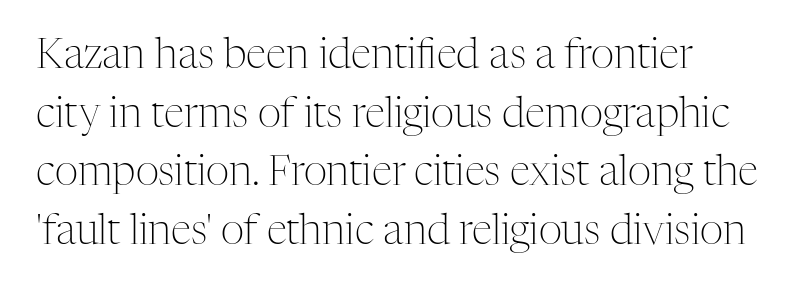
{"serif": "yes", "italic": "no", "bold": "no", "weight": "light", "width": "normal", "stroke_contrast": "medium", "x_height": "medium", "monospaced": "no", "underline": "no", "line_spacing": "normal", "line_spacing_ratio": 1.43, "letter_spacing": "normal", "letter_spacing_em": 0.0, "glyph_px": 41}
